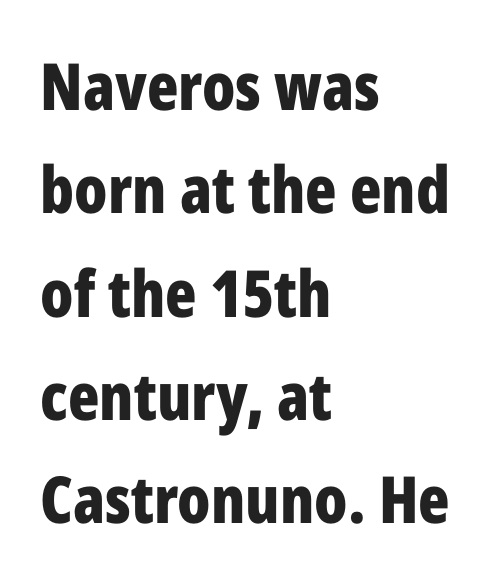
Q: Is the text bold? A: Yes.
Q: Is the text italic (slanted)? A: No, it is upright.
Q: Is the typeface a serif or a sans-serif typeface? A: Sans-serif.
Q: Is the text underlined? A: No.
Q: How is the paragraph aligned? A: Left-aligned.
Q: Is the spacing between letters normal or unusually wide? A: Normal.
Q: Is the spacing between lines tight, normal or loose? A: Normal.
Q: Width (condensed, normal, or wide)? A: Condensed.
Q: Stroke contrast? A: Low.
Q: x-height? A: Medium.
Q: Monospaced? A: No.
